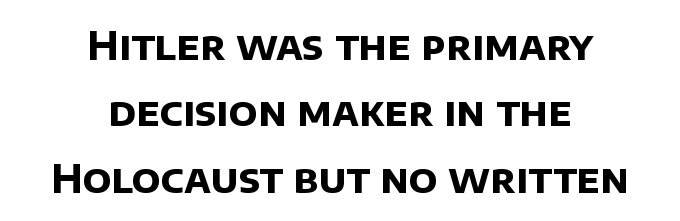
Q: Is the text bold? A: Yes.
Q: Is the typeface a serif or a sans-serif typeface? A: Sans-serif.
Q: Is the text underlined? A: No.
Q: How is the paragraph aligned? A: Centered.
Q: Is the spacing between letters normal or unusually wide? A: Normal.
Q: Is the spacing between lines tight, normal or loose? A: Normal.
Q: Width (condensed, normal, or wide)? A: Normal.
Q: Stroke contrast? A: Low.
Q: x-height? A: Large.
Q: Monospaced? A: No.
